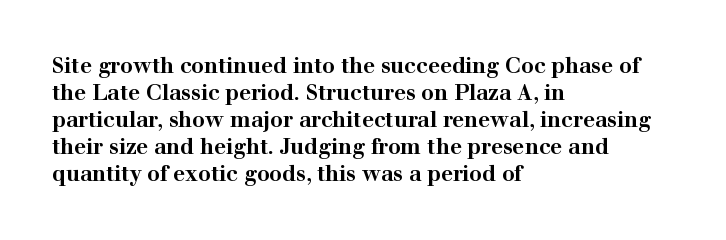
{"italic": "no", "bold": "yes", "underline": "no", "align": "left", "line_spacing": "normal", "line_spacing_ratio": 1.29, "letter_spacing": "normal", "letter_spacing_em": 0.0, "glyph_px": 21}
